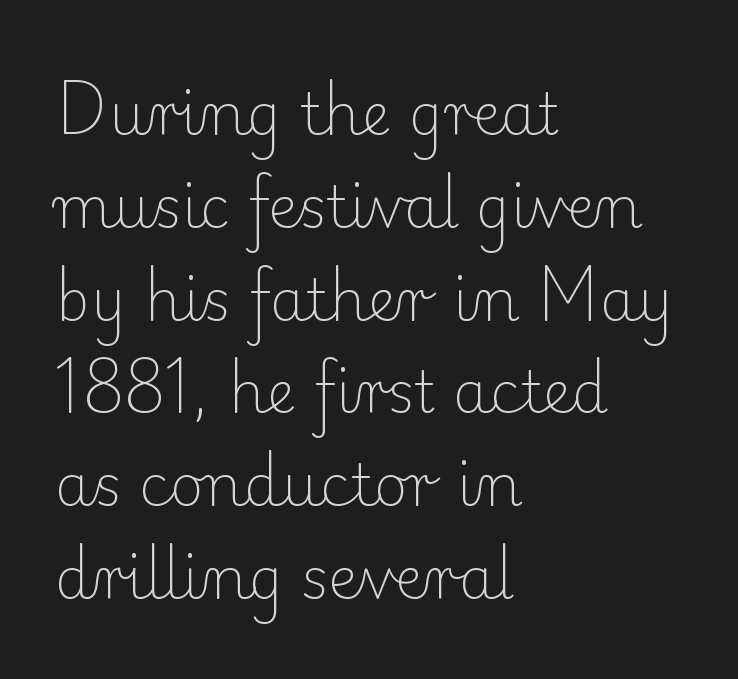
These lines stack with their left ends in a neat column. Lines of text with bare space underneath. No letter is thick-stroked: the sample isn't bold. Successive baselines arrive at the customary interval. The line texture is even and compact thanks to regular tracking.
